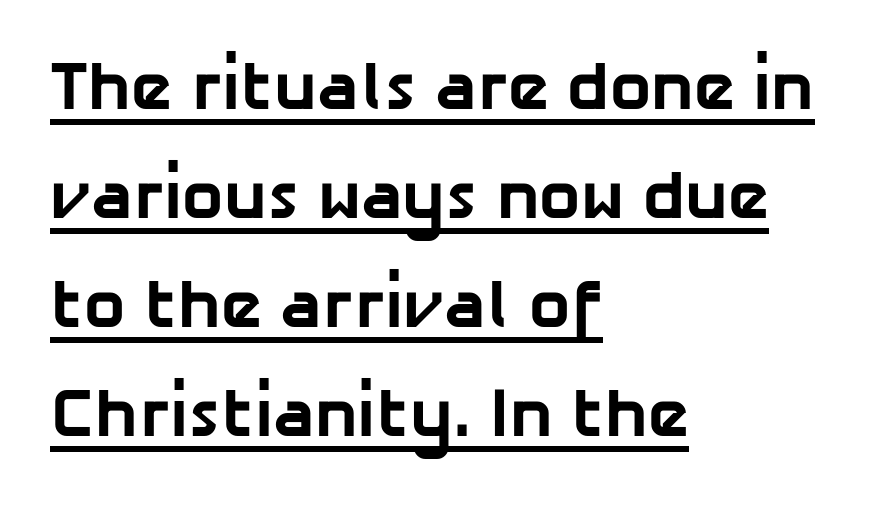
The image shows 69 px bold sans-serif type; set left-aligned, normal line spacing (1.58x), normal letter spacing, underlined; low stroke contrast and a medium x-height.
